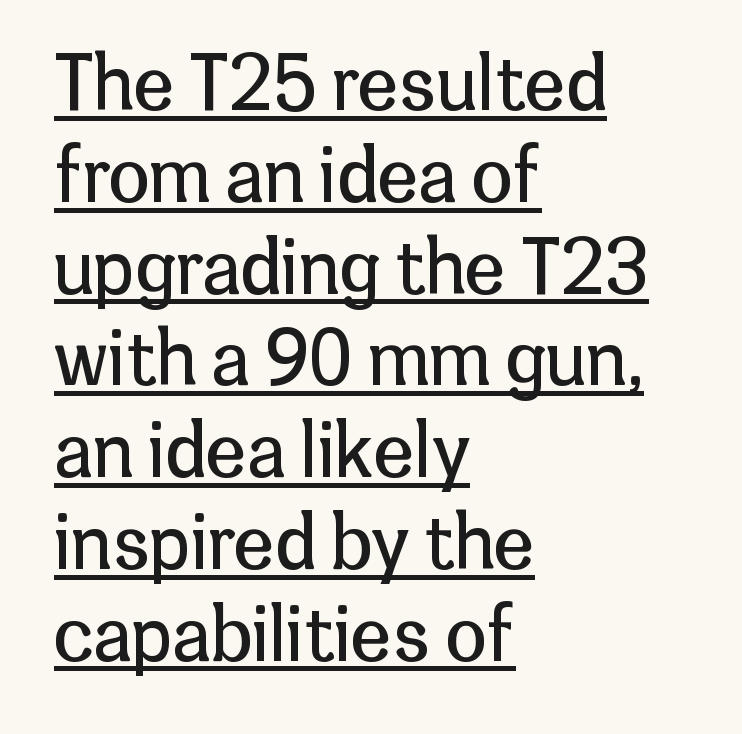
{"serif": "no", "italic": "no", "bold": "no", "weight": "regular", "width": "normal", "stroke_contrast": "low", "x_height": "medium", "monospaced": "no", "underline": "yes", "align": "left", "line_spacing_ratio": 1.24, "letter_spacing": "normal", "letter_spacing_em": 0.0, "glyph_px": 74}
